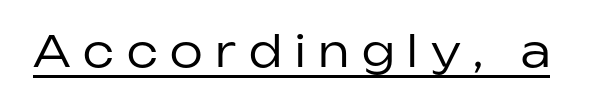
Q: Is the text bold? A: No.
Q: Is the text italic (slanted)? A: No, it is upright.
Q: Is the typeface a serif or a sans-serif typeface? A: Sans-serif.
Q: Is the text underlined? A: Yes.
Q: Is the spacing between letters normal or unusually wide? A: Unusually wide.
Q: Width (condensed, normal, or wide)? A: Normal.
Q: Stroke contrast? A: Low.
Q: x-height? A: Medium.
Q: Monospaced? A: No.
